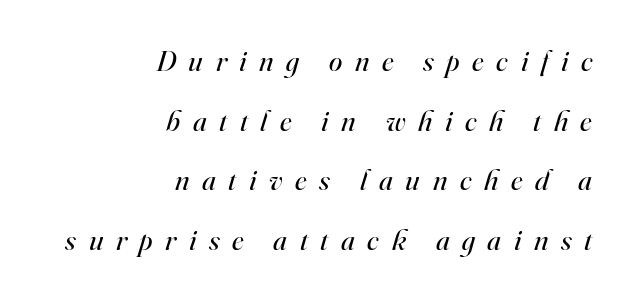
Is the type heavy? It reads as light-to-regular instead. The compositor pushed each line to the right boundary. The face used here is rendered with a markedly widened letterfit. Each letter keeps its own natural width here, so spacing adapts to shape. Is the type slanted? Yes — the strokes lean at a clear angle. A clean baseline with only descenders dipping below it.
